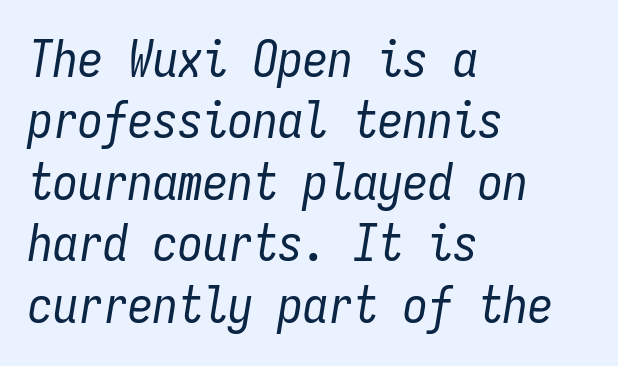
The image shows 50 px regular-weight, condensed type, italic (leaning right), monospaced; set left-aligned, line spacing 1.23x, normal letter spacing, not underlined; low stroke contrast and a medium x-height.
